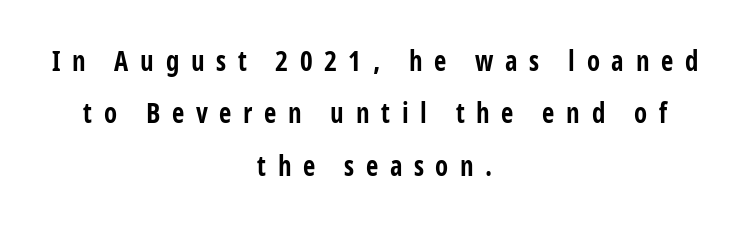
The image shows 27 px bold type, upright; set centered, loose line spacing (1.94x), unusually wide letter spacing (+0.43 em), not underlined.
